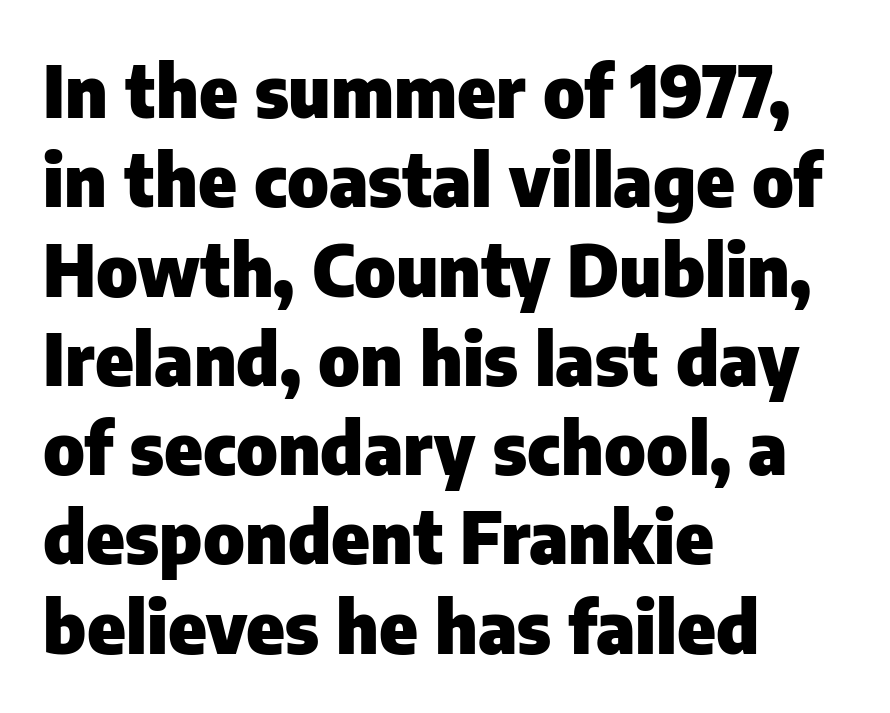
Q: Is the text bold? A: Yes.
Q: Is the text italic (slanted)? A: No, it is upright.
Q: Is the typeface a serif or a sans-serif typeface? A: Sans-serif.
Q: Is the text underlined? A: No.
Q: How is the paragraph aligned? A: Left-aligned.
Q: Is the spacing between letters normal or unusually wide? A: Normal.
Q: Width (condensed, normal, or wide)? A: Normal.
Q: Stroke contrast? A: Low.
Q: x-height? A: Medium.
Q: Monospaced? A: No.
